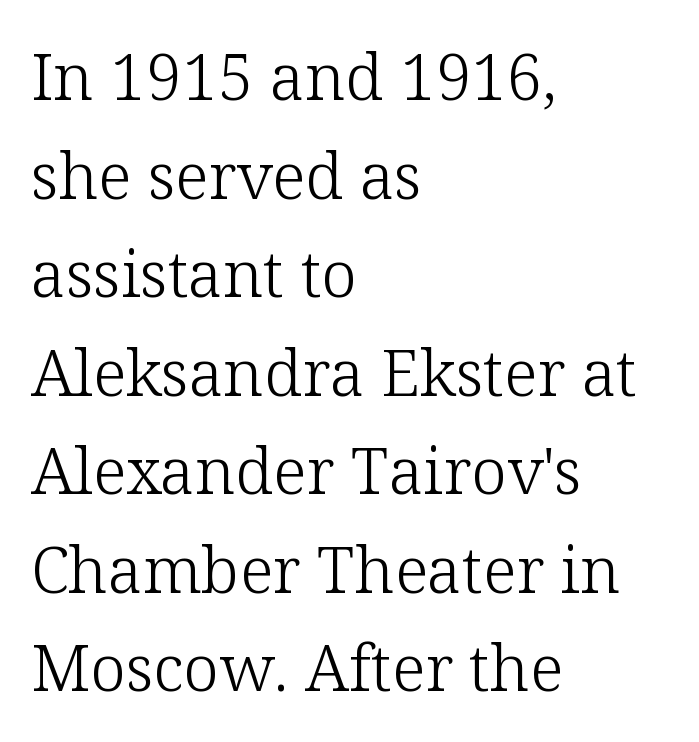
The image shows 64 px light serif type, upright; set left-aligned, normal line spacing (1.54x), normal letter spacing, not underlined; low stroke contrast and a medium x-height.
